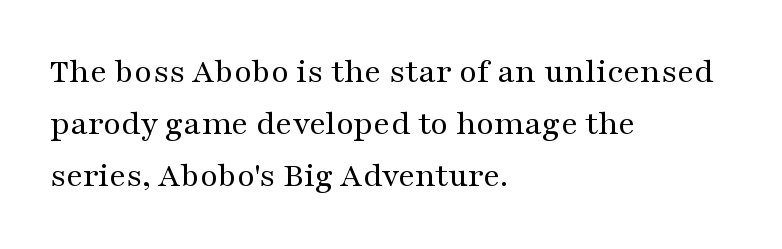
Q: Is the text bold? A: No.
Q: Is the text italic (slanted)? A: No, it is upright.
Q: Is the typeface a serif or a sans-serif typeface? A: Serif.
Q: Is the text underlined? A: No.
Q: How is the paragraph aligned? A: Left-aligned.
Q: Is the spacing between letters normal or unusually wide? A: Normal.
Q: Is the spacing between lines tight, normal or loose? A: Normal.
Q: Width (condensed, normal, or wide)? A: Wide.
Q: Stroke contrast? A: Medium.
Q: x-height? A: Medium.
Q: Monospaced? A: No.
